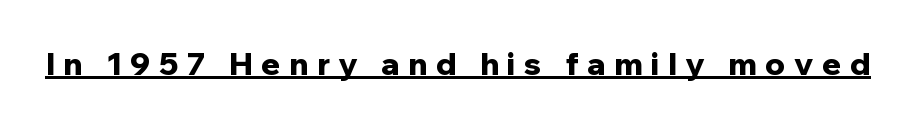
Q: Is the text bold? A: Yes.
Q: Is the text italic (slanted)? A: No, it is upright.
Q: Is the typeface a serif or a sans-serif typeface? A: Sans-serif.
Q: Is the text underlined? A: Yes.
Q: Is the spacing between letters normal or unusually wide? A: Unusually wide.
Q: Width (condensed, normal, or wide)? A: Normal.
Q: Stroke contrast? A: Low.
Q: x-height? A: Medium.
Q: Monospaced? A: No.
